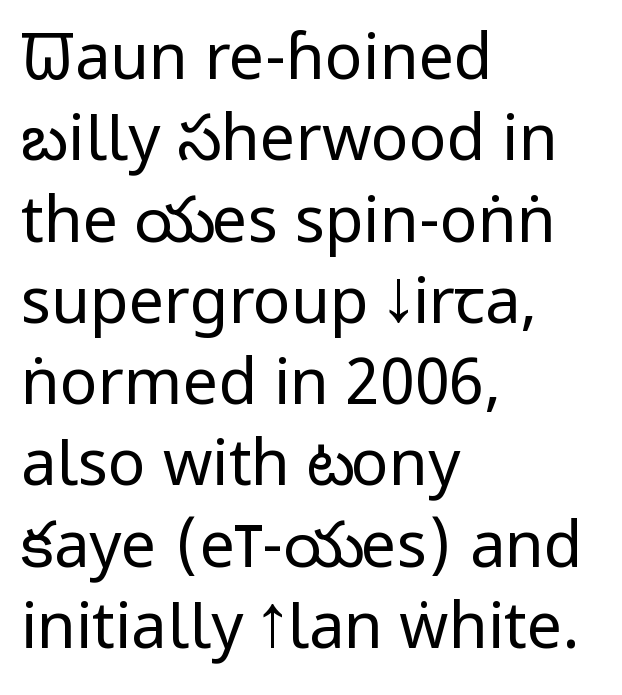
{"serif": "no", "italic": "no", "bold": "no", "weight": "regular", "width": "condensed", "stroke_contrast": "low", "x_height": "large", "monospaced": "no", "underline": "no", "align": "left", "line_spacing": "normal", "line_spacing_ratio": 1.29, "letter_spacing": "normal", "letter_spacing_em": 0.0, "glyph_px": 63}
